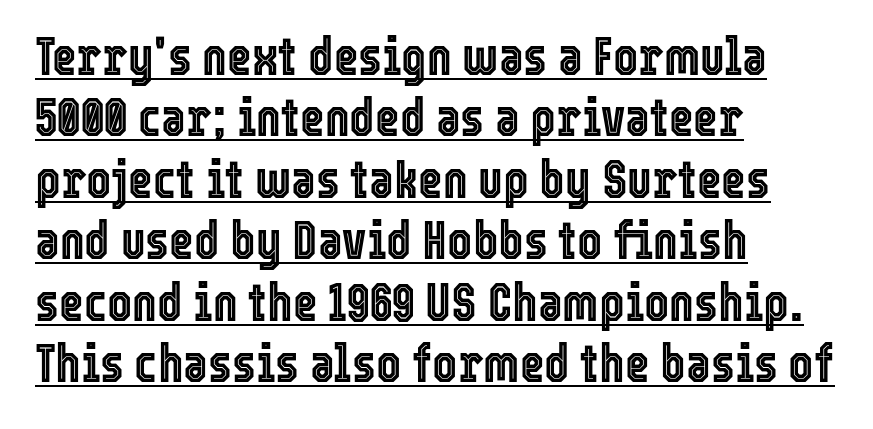
{"italic": "no", "width": "condensed", "x_height": "medium", "monospaced": "no", "underline": "yes", "align": "left", "line_spacing_ratio": 1.16, "letter_spacing": "normal", "letter_spacing_em": 0.0, "glyph_px": 53}
